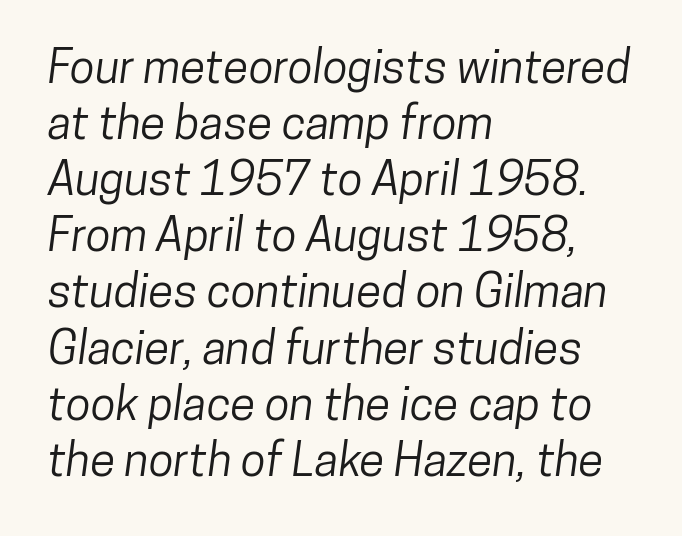
{"serif": "no", "width": "condensed", "stroke_contrast": "low", "x_height": "medium", "monospaced": "no", "underline": "no", "align": "left", "line_spacing_ratio": 1.22, "letter_spacing": "normal", "letter_spacing_em": 0.0, "glyph_px": 46}
